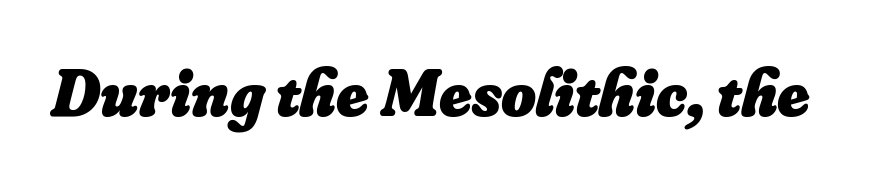
Type without underlining. I'd describe the lettering as bold — thick and assertive. Does extra space separate the letters? No, they use regular spacing. Think of a printed novel: that variable character pitch is what you see here. This sample uses an oblique cut, with every glyph tilted off the vertical.
